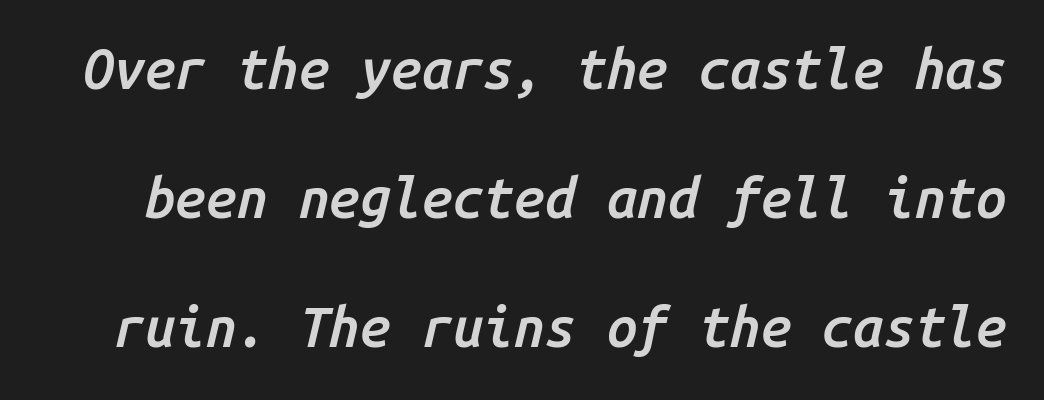
Q: Is the text bold? A: Semi-bold.
Q: Is the text italic (slanted)? A: Yes, it leans right by about 14 degrees.
Q: Is the text underlined? A: No.
Q: Is the spacing between letters normal or unusually wide? A: Normal.
Q: Is the spacing between lines tight, normal or loose? A: Loose.
Q: Width (condensed, normal, or wide)? A: Normal.
Q: Stroke contrast? A: Low.
Q: x-height? A: Medium.
Q: Monospaced? A: Yes.
